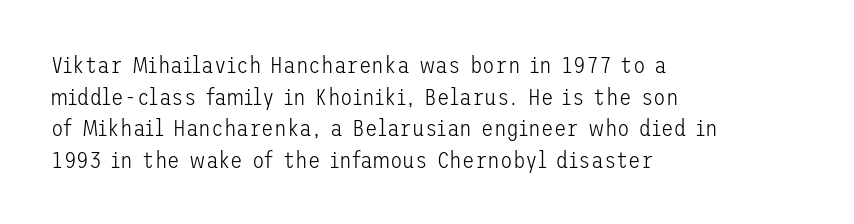
Q: Is the text bold? A: No.
Q: Is the text italic (slanted)? A: No, it is upright.
Q: Is the text underlined? A: No.
Q: How is the paragraph aligned? A: Left-aligned.
Q: Is the spacing between letters normal or unusually wide? A: Normal.
Q: Is the spacing between lines tight, normal or loose? A: Normal.
